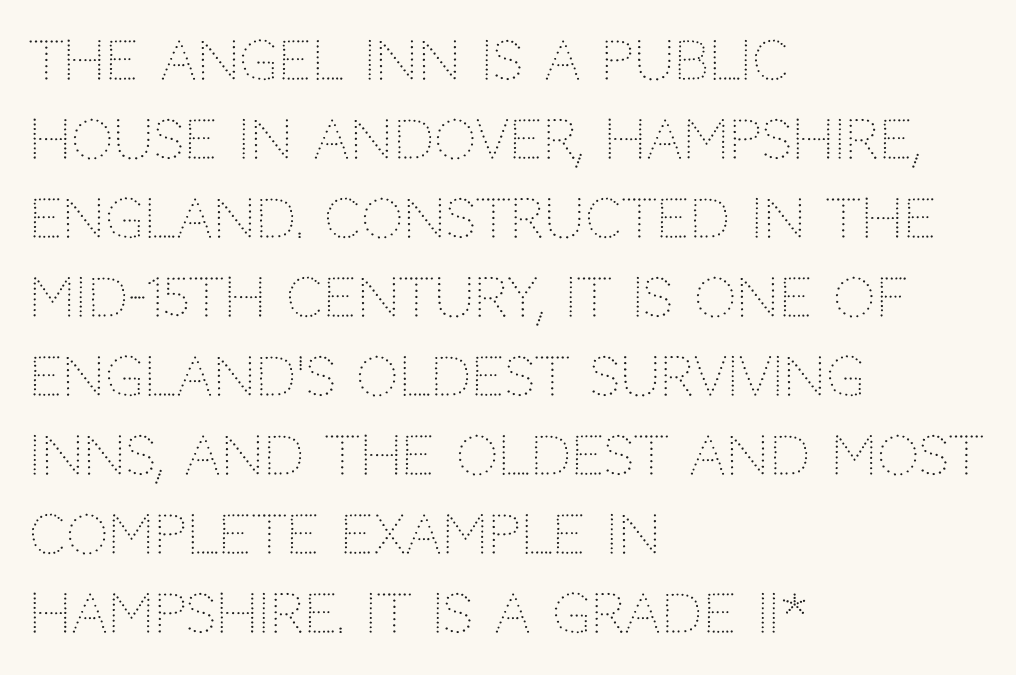
The ragged edge is on the right, which tells us the setting is flush left. The passage shown is typeset with a sans-serif family. Compared with typical body copy, the letter spacing here is the same. This sample has the flowing, uneven cadence of proportional lettering. Clear beneath every line of the passage. Vertical stems look standard width or narrower in stroke.
